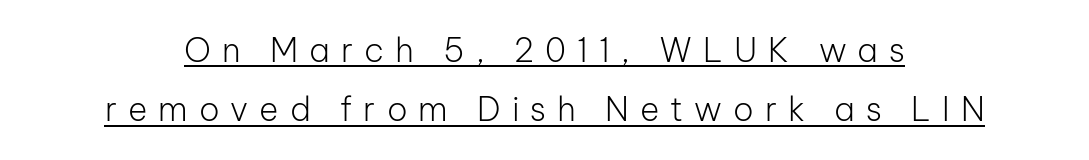
Q: Is the text bold? A: No.
Q: Is the text italic (slanted)? A: No, it is upright.
Q: Is the typeface a serif or a sans-serif typeface? A: Sans-serif.
Q: Is the text underlined? A: Yes.
Q: Is the spacing between letters normal or unusually wide? A: Unusually wide.
Q: Width (condensed, normal, or wide)? A: Normal.
Q: Stroke contrast? A: Low.
Q: x-height? A: Medium.
Q: Monospaced? A: No.
